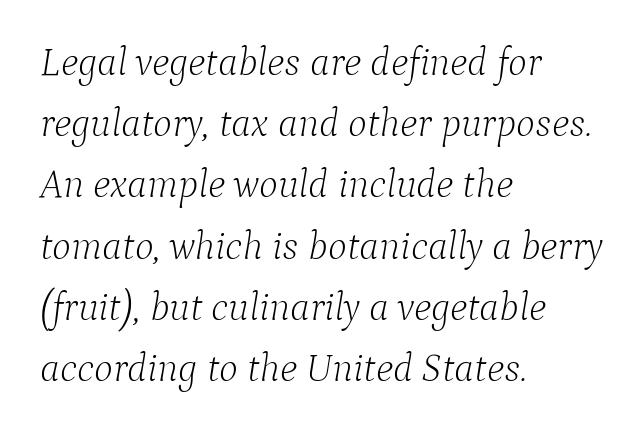
The image shows 40 px light serif type, italic (leaning right); set left-aligned, normal line spacing (1.53x), normal letter spacing, not underlined; low stroke contrast and a medium x-height.
